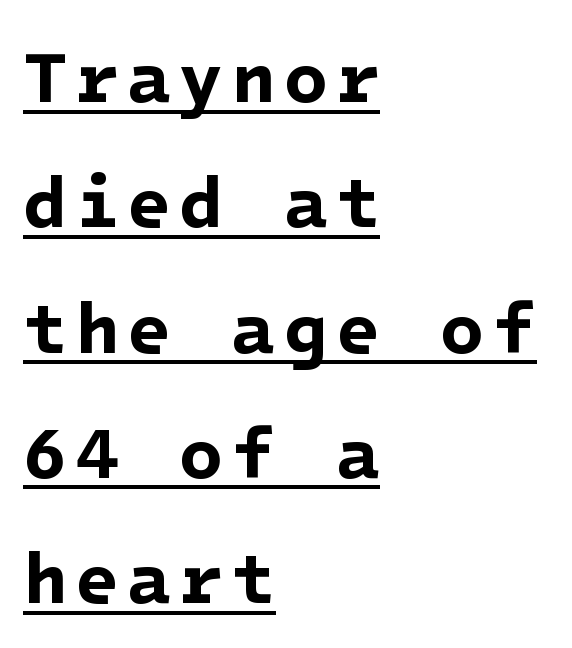
Q: Is the text bold? A: Yes.
Q: Is the typeface a serif or a sans-serif typeface? A: Sans-serif.
Q: Is the text underlined? A: Yes.
Q: How is the paragraph aligned? A: Left-aligned.
Q: Width (condensed, normal, or wide)? A: Normal.
Q: Stroke contrast? A: Low.
Q: x-height? A: Medium.
